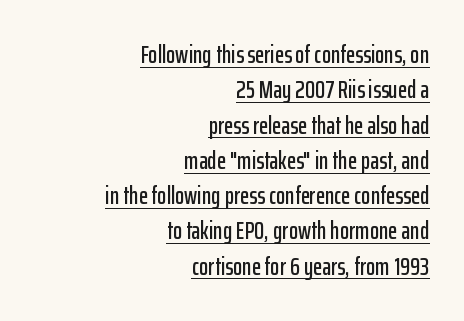
Q: Is the text italic (slanted)? A: No, it is upright.
Q: Is the text underlined? A: Yes.
Q: How is the paragraph aligned? A: Right-aligned.
Q: Is the spacing between letters normal or unusually wide? A: Normal.
Q: Is the spacing between lines tight, normal or loose? A: Normal.
